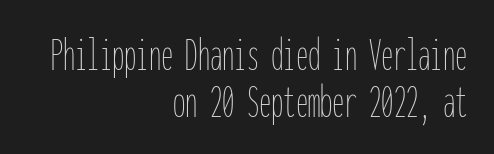
If you measured baseline to baseline, you'd find a short distance. Short and long lines alike share a common ending point at right. Tracking value appears to be zero — textbook default spacing. Decoration check: the copy has no underline. The rendering uses typewriter-style spacing with identical character cells. Compared with a typical body face, this is equally light or lighter still.
